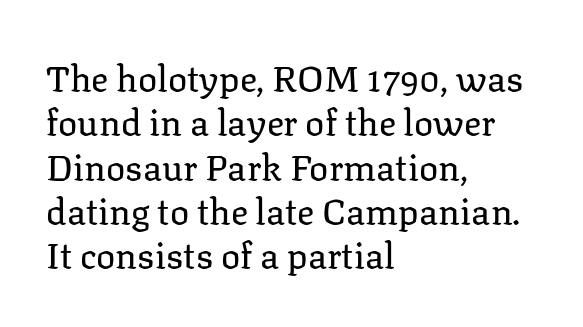
Q: Is the text bold? A: No.
Q: Is the text italic (slanted)? A: No, it is upright.
Q: Is the typeface a serif or a sans-serif typeface? A: Serif.
Q: Is the text underlined? A: No.
Q: How is the paragraph aligned? A: Left-aligned.
Q: Is the spacing between letters normal or unusually wide? A: Normal.
Q: Width (condensed, normal, or wide)? A: Normal.
Q: Stroke contrast? A: Low.
Q: x-height? A: Medium.
Q: Monospaced? A: No.
